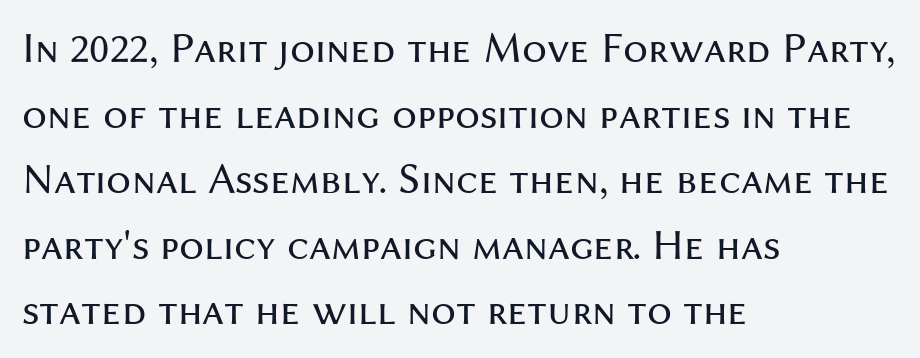
Lines of text with bare space underneath. No feet cap the strokes, marking this as sans-serif type. The space between consecutive lines is moderate. The lettering holds an erect, upright posture throughout.
